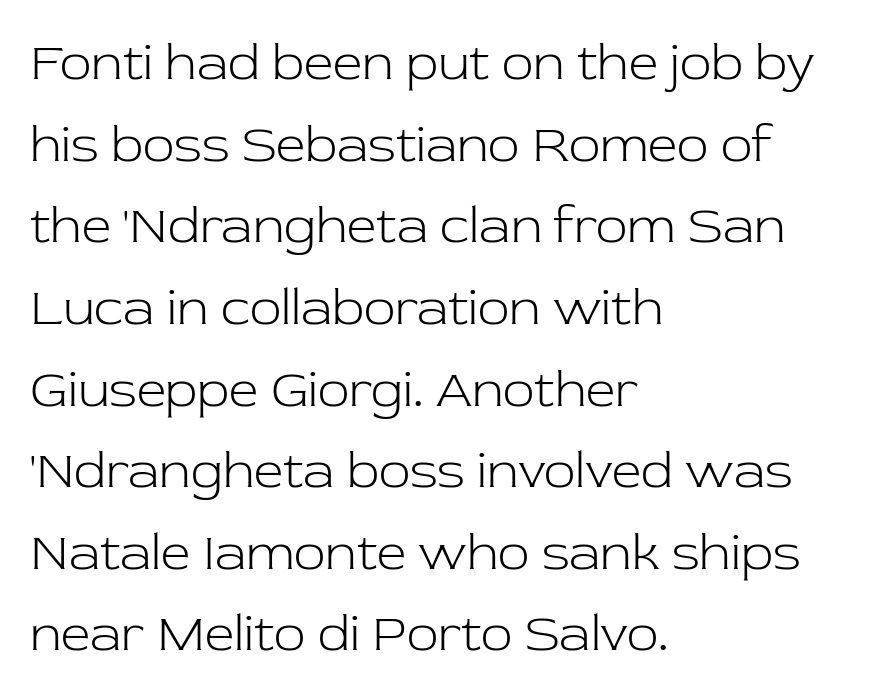
{"serif": "yes", "italic": "no", "bold": "no", "weight": "light", "width": "normal", "stroke_contrast": "low", "x_height": "medium", "monospaced": "no", "underline": "no", "align": "left", "line_spacing": "normal", "line_spacing_ratio": 1.57, "letter_spacing": "normal", "letter_spacing_em": 0.0, "glyph_px": 52}
